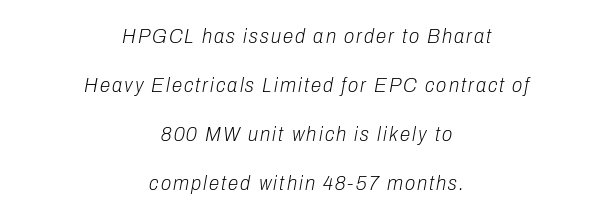
{"italic": "yes", "lean": "right", "slant_degrees": 10, "bold": "no", "underline": "no", "align": "center", "line_spacing": "loose", "line_spacing_ratio": 2.34, "glyph_px": 21}
